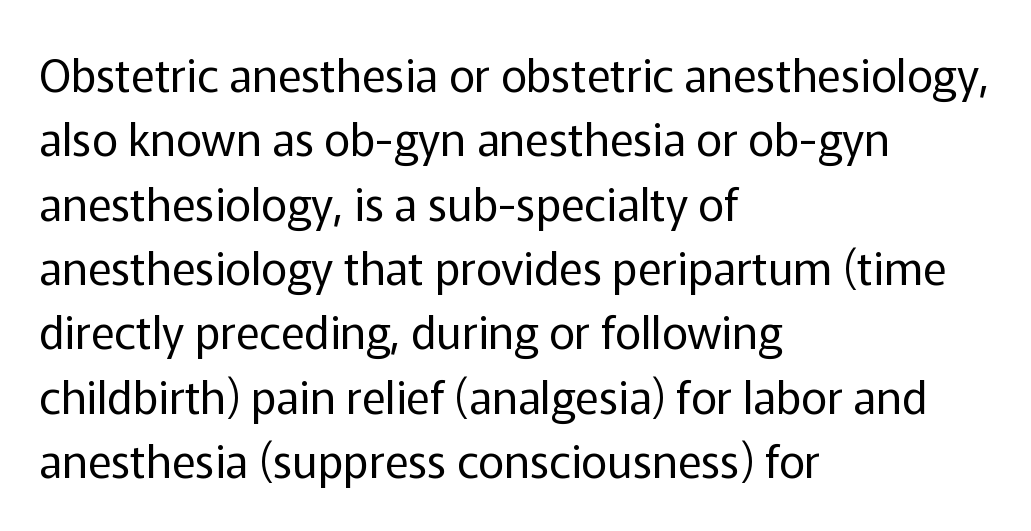
The image shows 45 px regular-weight sans-serif type, upright; set left-aligned, normal line spacing (1.43x), normal letter spacing, not underlined; low stroke contrast and a medium x-height.
